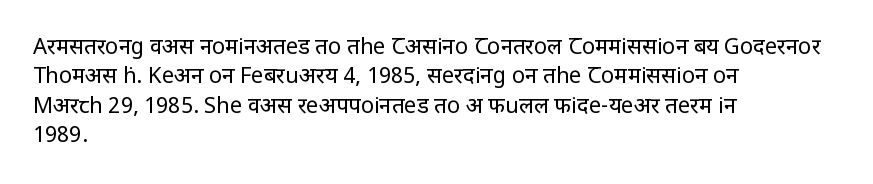
The image shows 22 px text type, upright; set left-aligned, normal line spacing (1.33x), normal letter spacing, not underlined.
